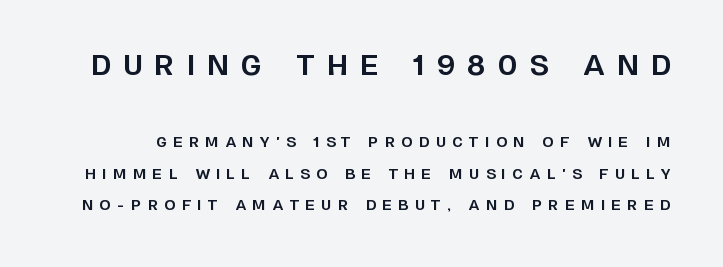
{"italic": "no", "bold": "yes", "underline": "no", "line_spacing": "loose", "line_spacing_ratio": 2.27, "letter_spacing": "wide", "letter_spacing_em": 0.47, "larger_block": "first", "size_ratio": 1.93, "glyph_px": 27}
